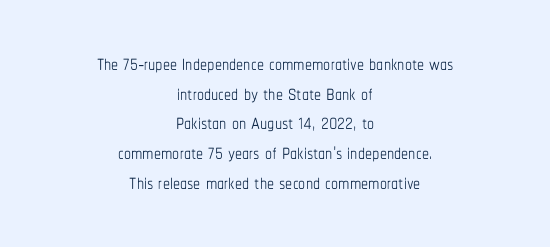
{"italic": "no", "bold": "no", "weight": "thin", "width": "condensed", "stroke_contrast": "low", "x_height": "medium", "monospaced": "no", "underline": "no", "align": "center", "line_spacing": "tight", "line_spacing_ratio": 1.06, "letter_spacing": "normal", "letter_spacing_em": 0.0, "glyph_px": 28}
